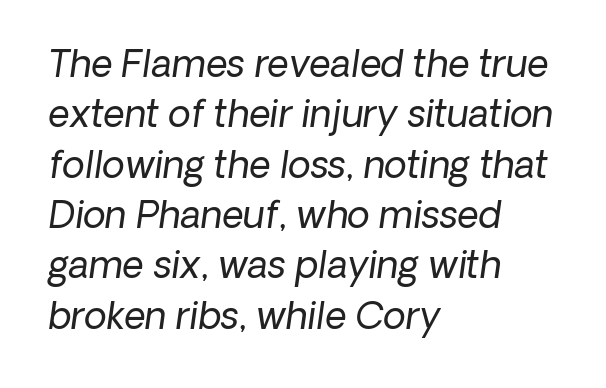
{"serif": "no", "bold": "no", "weight": "regular", "width": "normal", "stroke_contrast": "low", "x_height": "medium", "monospaced": "no", "underline": "no", "align": "left", "line_spacing": "normal", "line_spacing_ratio": 1.36, "letter_spacing": "normal", "letter_spacing_em": 0.0, "glyph_px": 37}
